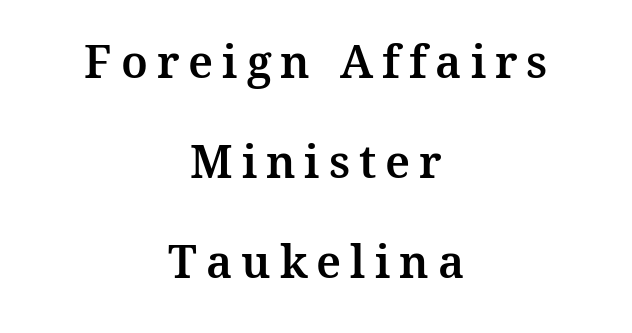
{"serif": "yes", "italic": "no", "width": "normal", "stroke_contrast": "medium", "x_height": "medium", "monospaced": "no", "underline": "no", "align": "center", "line_spacing": "loose", "line_spacing_ratio": 2.22, "letter_spacing": "wide", "letter_spacing_em": 0.2, "glyph_px": 45}
